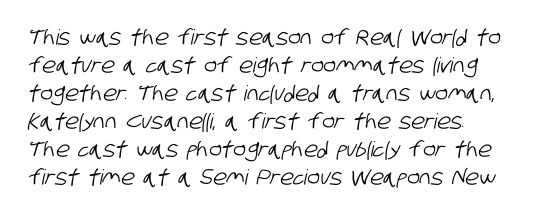
A typesetter would call this leading conventional body-copy spacing. This rendering features lettering with no underline. Look at the tracking — it's just the regular setting, nothing added.
